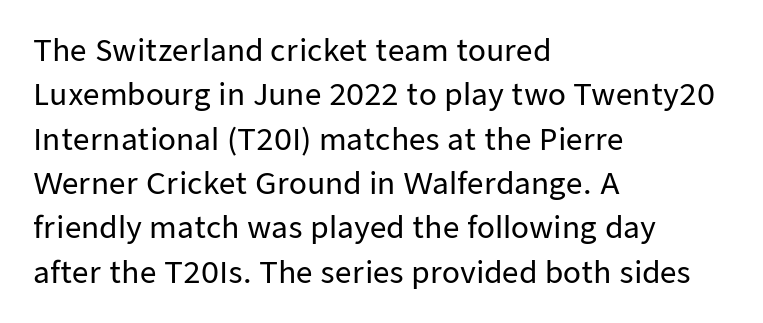
The image shows 29 px sans-serif type, upright; set left-aligned, normal line spacing (1.53x), normal letter spacing, not underlined; low stroke contrast and a medium x-height.
